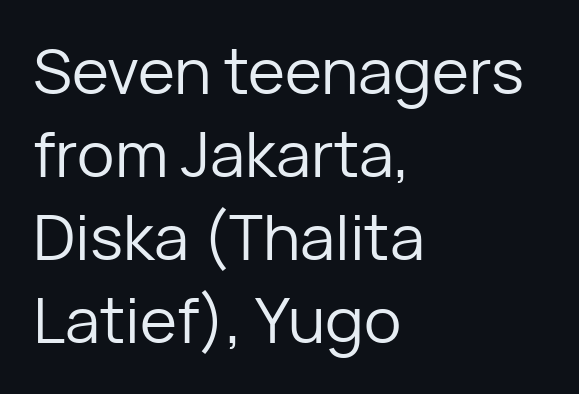
{"serif": "no", "italic": "no", "bold": "no", "weight": "regular", "width": "normal", "stroke_contrast": "low", "x_height": "medium", "monospaced": "no", "underline": "no", "align": "left", "line_spacing": "normal", "line_spacing_ratio": 1.32, "letter_spacing": "normal", "letter_spacing_em": 0.0, "glyph_px": 63}
